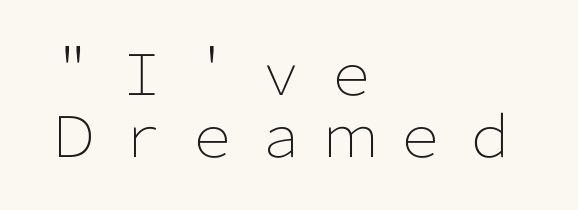
The image shows 56 px light sans-serif type, upright; set left-aligned, tight line spacing (1.11x), unusually wide letter spacing (+0.24 em), not underlined; low stroke contrast and a medium x-height.
